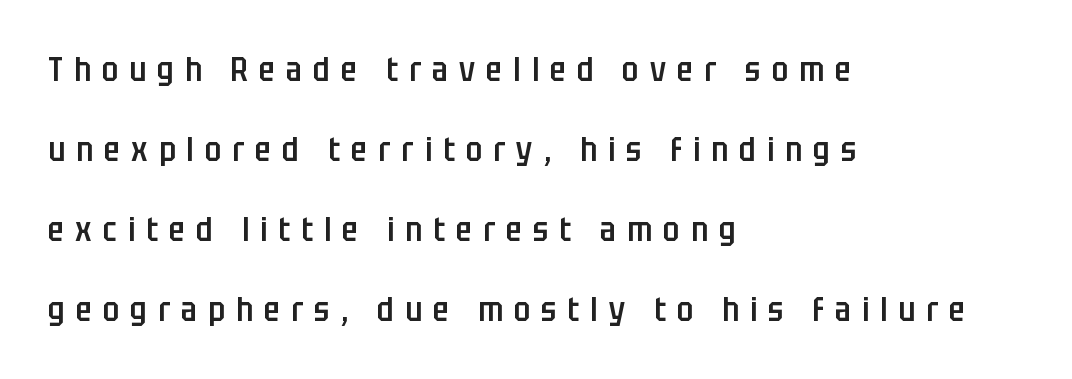
Q: Is the text bold? A: Semi-bold.
Q: Is the text italic (slanted)? A: No, it is upright.
Q: Is the typeface a serif or a sans-serif typeface? A: Sans-serif.
Q: Is the text underlined? A: No.
Q: How is the paragraph aligned? A: Left-aligned.
Q: Is the spacing between letters normal or unusually wide? A: Unusually wide.
Q: Is the spacing between lines tight, normal or loose? A: Loose.
Q: Width (condensed, normal, or wide)? A: Condensed.
Q: Stroke contrast? A: Low.
Q: x-height? A: Large.
Q: Monospaced? A: No.
